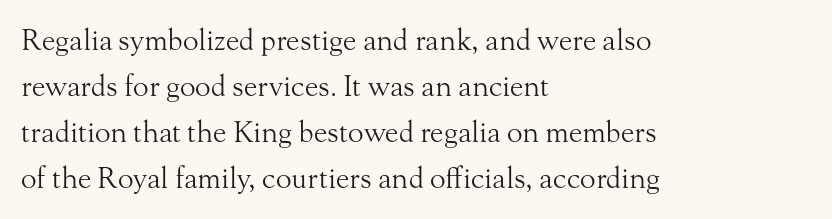
Q: Is the text bold? A: No.
Q: Is the text italic (slanted)? A: No, it is upright.
Q: Is the typeface a serif or a sans-serif typeface? A: Serif.
Q: Is the text underlined? A: No.
Q: How is the paragraph aligned? A: Left-aligned.
Q: Is the spacing between letters normal or unusually wide? A: Normal.
Q: Is the spacing between lines tight, normal or loose? A: Normal.
Q: Width (condensed, normal, or wide)? A: Normal.
Q: Stroke contrast? A: Medium.
Q: x-height? A: Small.
Q: Monospaced? A: No.
